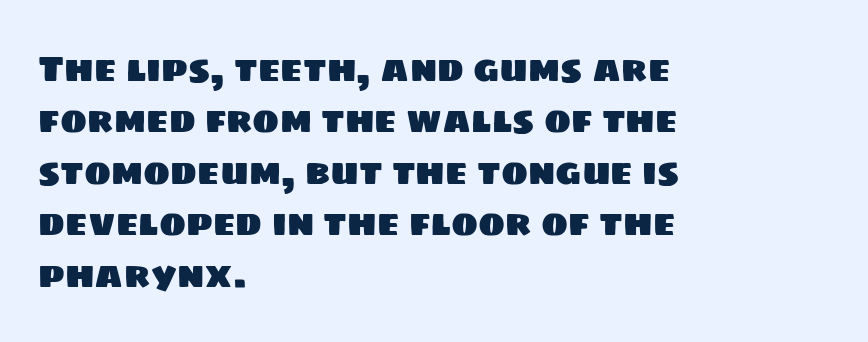
The image shows 36 px sans-serif type; set left-aligned, normal line spacing (1.43x), normal letter spacing, not underlined; low stroke contrast and a large x-height.
